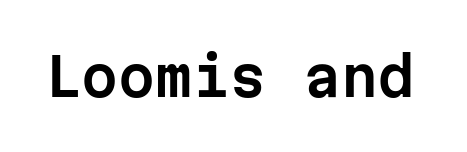
{"serif": "no", "italic": "no", "width": "normal", "stroke_contrast": "low", "x_height": "medium", "monospaced": "yes", "underline": "no", "letter_spacing": "normal", "letter_spacing_em": 0.0, "glyph_px": 53}
